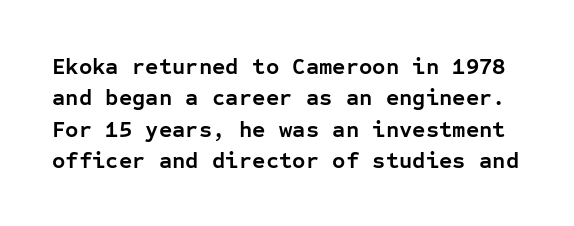
A clean baseline with only descenders dipping below it. Regular leading. Heavy-handed strokes throughout: this text is bold. The specimen reads as upright at a glance. Words appear dense and cohesive because spacing is normal.
